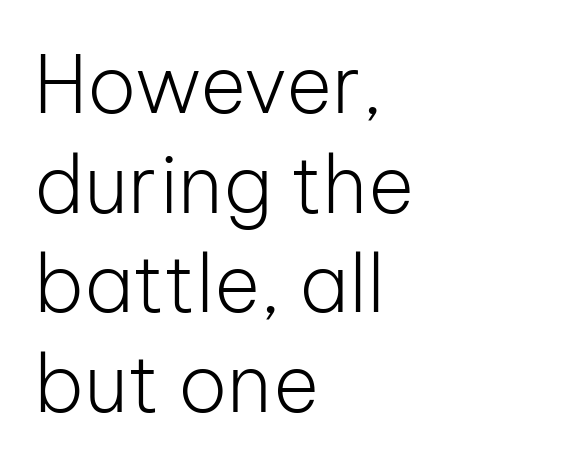
{"serif": "no", "italic": "no", "bold": "no", "weight": "light", "width": "normal", "stroke_contrast": "low", "x_height": "medium", "monospaced": "no", "underline": "no", "align": "left", "line_spacing": "normal", "line_spacing_ratio": 1.26, "letter_spacing": "normal", "letter_spacing_em": 0.0, "glyph_px": 79}
